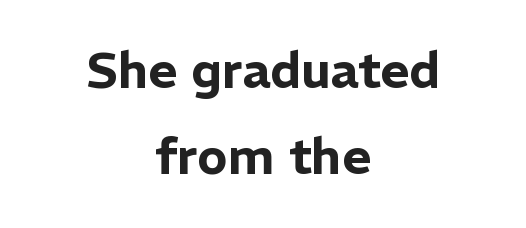
Every row of glyphs is offset so its center matches the block's center. Typographically, this falls in the sans-serif category. No extra tracking has been applied to these lines. This sample has the flowing, uneven cadence of proportional lettering. Unmarked baselines from the first word to the last.
